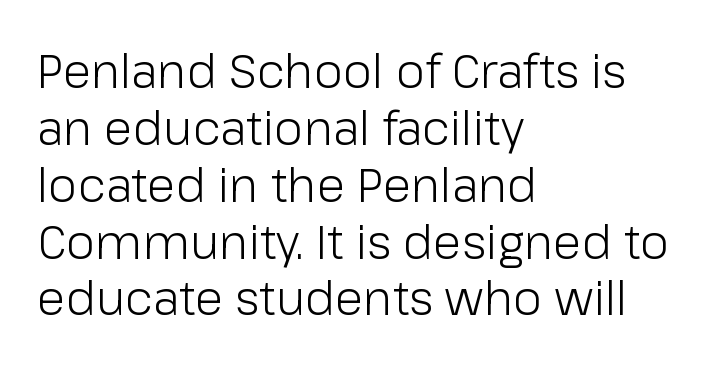
{"serif": "no", "italic": "no", "bold": "no", "weight": "light", "width": "normal", "stroke_contrast": "low", "x_height": "medium", "monospaced": "no", "underline": "no", "align": "left", "line_spacing_ratio": 1.21, "letter_spacing": "normal", "letter_spacing_em": 0.0, "glyph_px": 47}
